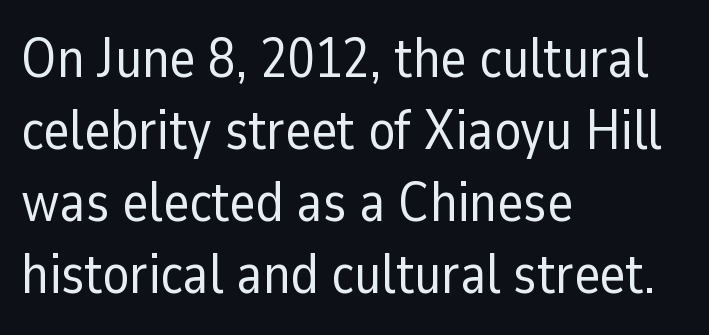
Stroke terminals: plain, sans-serif. These lines keep a tight, regular rhythm from letter to letter. The words here are not underlined. Stems here are at most as thick as an everyday book face. Students, observe: this is what conventionally led text looks like. The specimen reads as upright at a glance.
